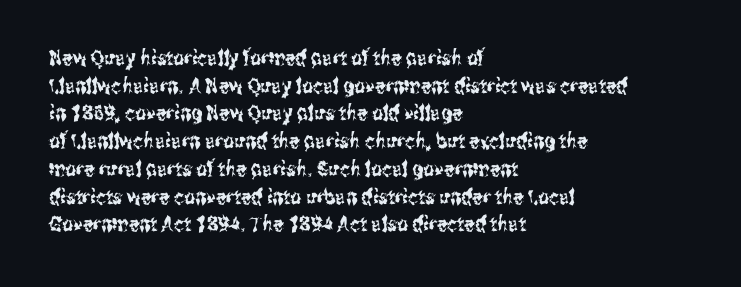
{"italic": "no", "underline": "no", "align": "left", "line_spacing": "normal", "line_spacing_ratio": 1.32, "letter_spacing": "normal", "letter_spacing_em": 0.0, "glyph_px": 21}
